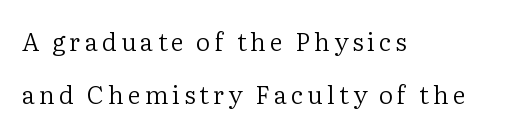
The image shows 25 px text type, upright; set left-aligned, loose line spacing (2.12x), not underlined.
